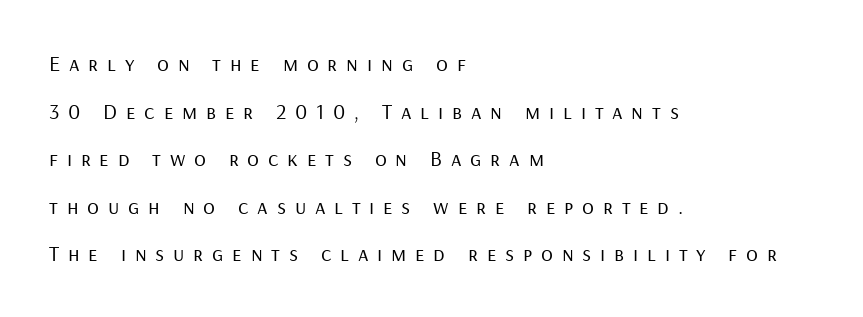
The image shows 22 px text type, upright; set left-aligned, loose line spacing (2.16x), unusually wide letter spacing (+0.4 em), not underlined.
